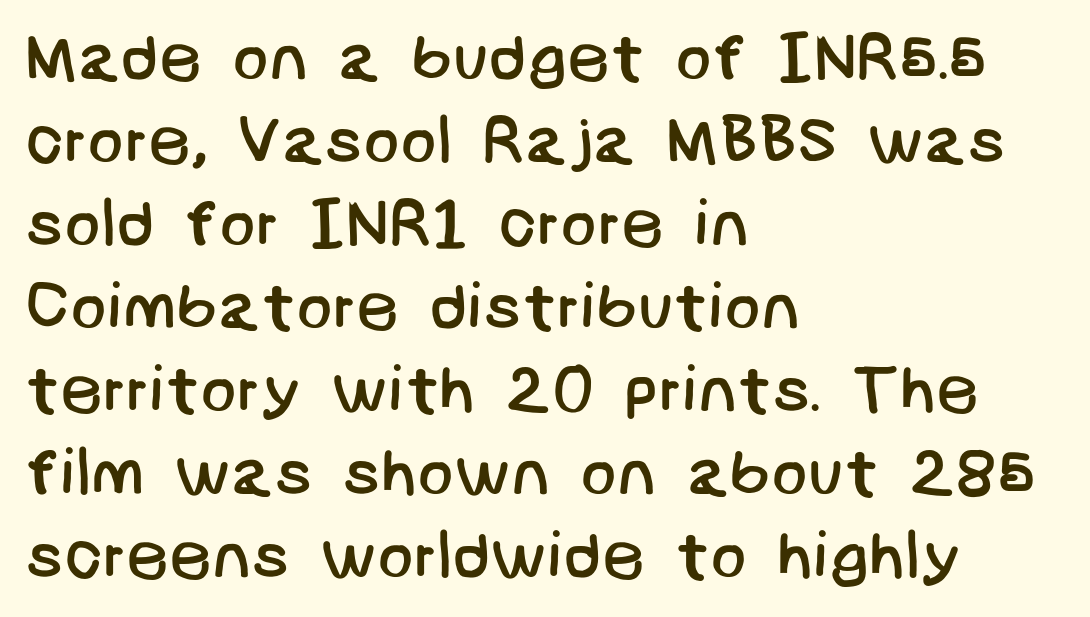
All the whitespace from short lines collects on the right. Words appear dense and cohesive because spacing is normal. The letters carry no serifs — their stems end cleanly without finishing strokes. Quick note: underline off. Stroke thickness stays within the range of a standard reading face or lighter.
